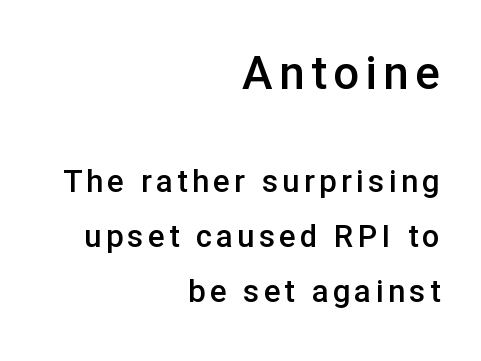
Grotesque or geometric, the face here clearly has no serifs. The face used here is proportionally spaced, like ordinary book or web type. Does the weight exceed regular? Yes, but only to semibold. It's the straight-up-and-down kind of type. The more generous point size was reserved for the upper chunk.
